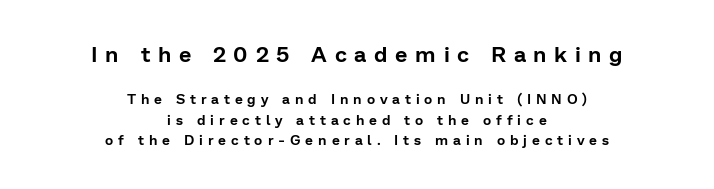
Plain, unruled lines of type. Is the letter spacing exaggerated? Yes — the characters are pushed far apart. The earlier block is typeset at a bigger size than the later block. Caption: multi-line text, centered on the measure.
